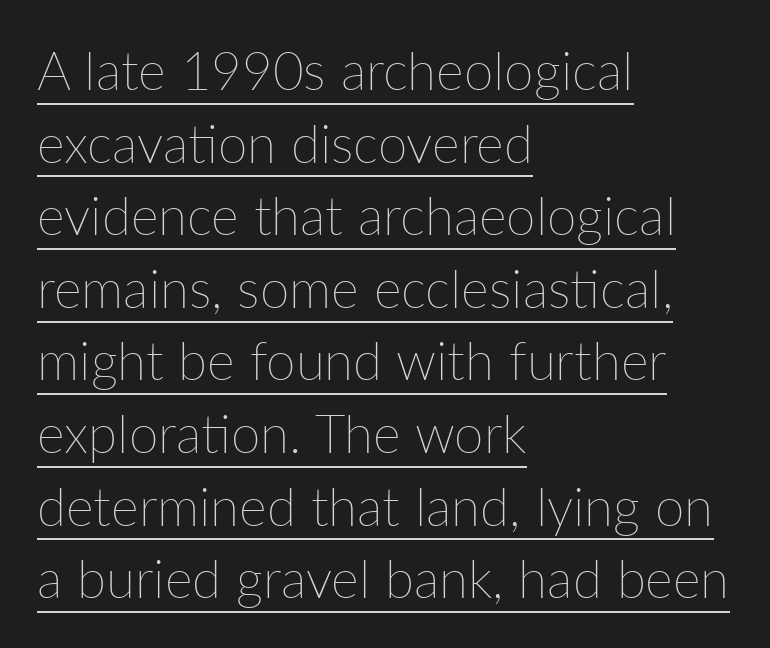
The image shows 53 px thin type, upright; set left-aligned, normal line spacing (1.37x), normal letter spacing, underlined; low stroke contrast and a medium x-height.
